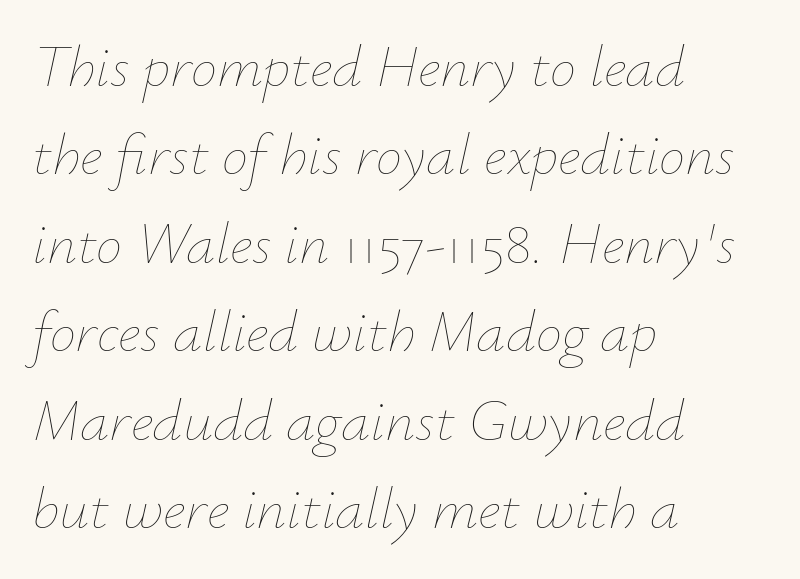
Standard letterfit; no display-style spreading of the glyphs. These lines sit exactly where default settings would place them. Slanted lettering throughout. Each letter keeps its own natural width here, so spacing adapts to shape. The space directly below the letters is spotless. Weight class: somewhere from thin through regular.
